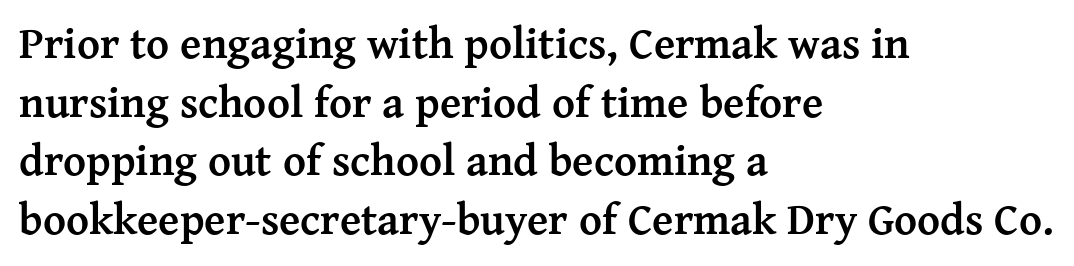
The leading is moderate, giving the passage an even texture. Reading down the block, your eye returns to a fixed left position each line. Ordinary non-slanted type is in use. Unlike a clean sans, this face finishes its strokes with serifs.
